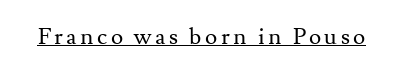
Upright lettering throughout. Honestly, the underline is the first thing you notice here. Vertical stems look standard width or narrower in stroke.
